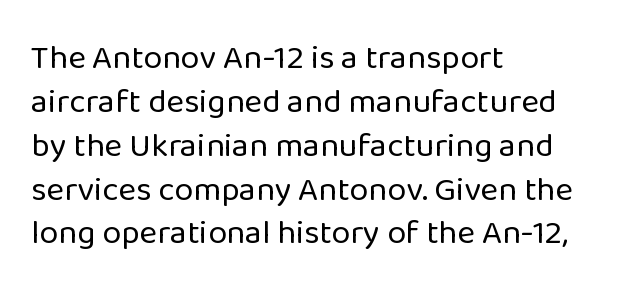
The image shows 34 px regular-weight sans-serif type, upright; set left-aligned, normal line spacing (1.29x), normal letter spacing, not underlined; low stroke contrast and a medium x-height.
